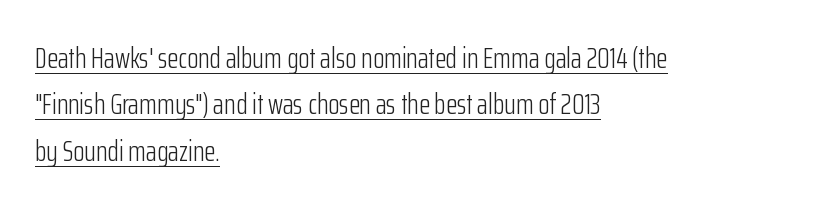
Q: Is the text bold? A: No.
Q: Is the text italic (slanted)? A: No, it is upright.
Q: Is the typeface a serif or a sans-serif typeface? A: Sans-serif.
Q: Is the text underlined? A: Yes.
Q: How is the paragraph aligned? A: Left-aligned.
Q: Is the spacing between letters normal or unusually wide? A: Normal.
Q: Is the spacing between lines tight, normal or loose? A: Normal.
Q: Width (condensed, normal, or wide)? A: Condensed.
Q: Stroke contrast? A: Low.
Q: x-height? A: Medium.
Q: Monospaced? A: No.
